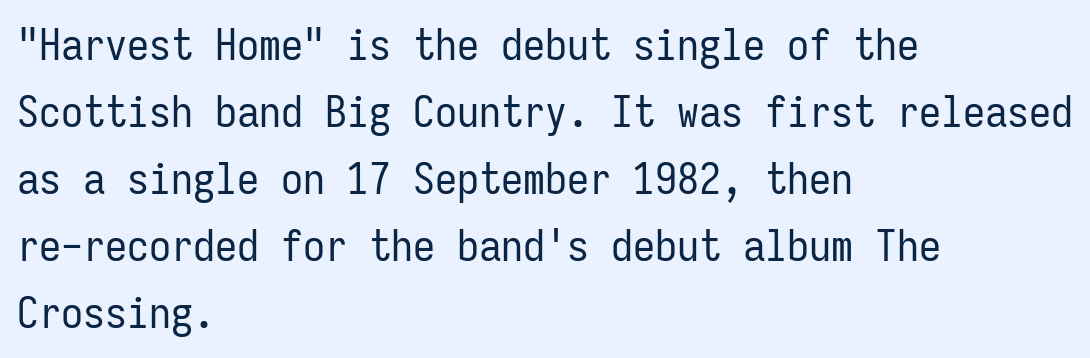
Q: Is the text bold? A: No.
Q: Is the text italic (slanted)? A: No, it is upright.
Q: Is the typeface a serif or a sans-serif typeface? A: Sans-serif.
Q: Is the text underlined? A: No.
Q: How is the paragraph aligned? A: Left-aligned.
Q: Is the spacing between letters normal or unusually wide? A: Normal.
Q: Is the spacing between lines tight, normal or loose? A: Normal.
Q: Width (condensed, normal, or wide)? A: Condensed.
Q: Stroke contrast? A: Low.
Q: x-height? A: Medium.
Q: Monospaced? A: Yes.
